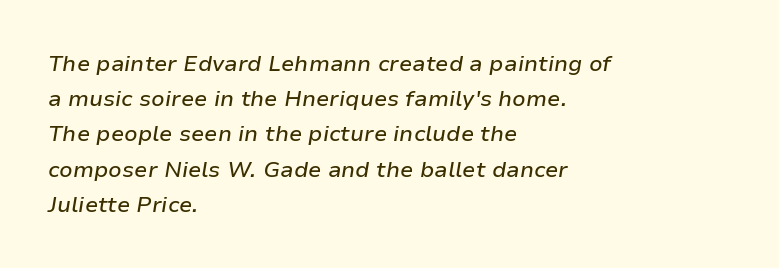
No word sits above an underline. Visually the block forms a straight wall on the left and a jagged coastline on the right. The rendering keeps characters at their native spacing. The typography opts for an oblique posture over an upright one.
